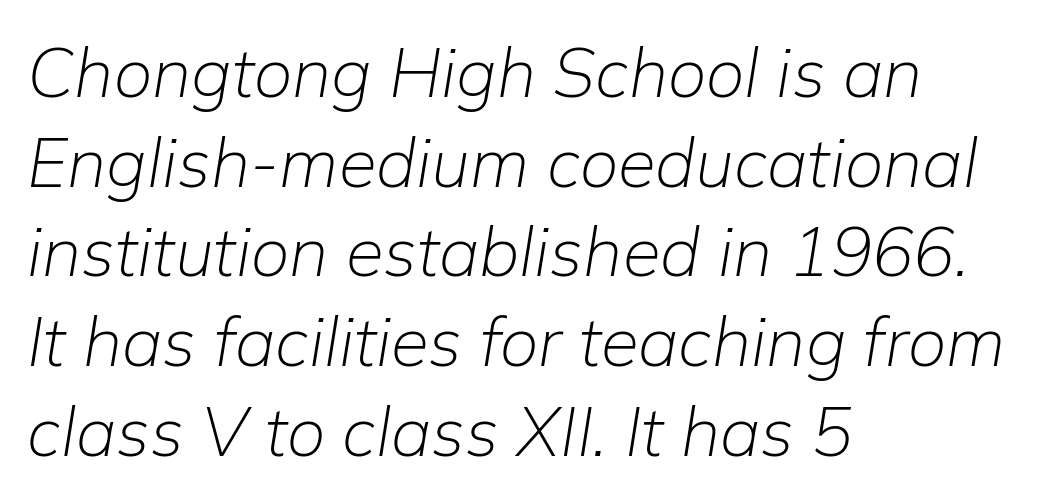
The image shows 69 px light type, italic (leaning right); set left-aligned, normal line spacing (1.3x), normal letter spacing, not underlined; low stroke contrast and a medium x-height.
